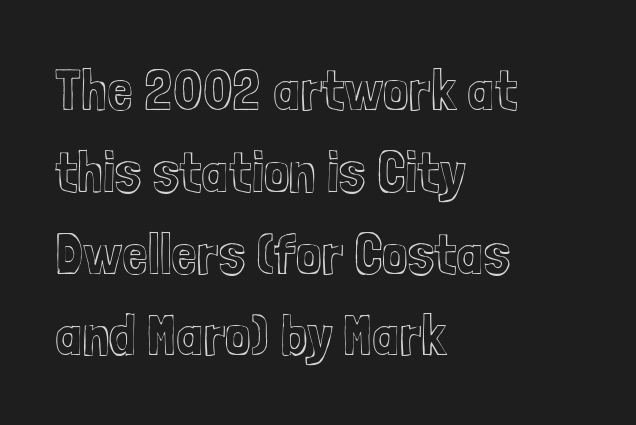
Q: Is the text italic (slanted)? A: No, it is upright.
Q: Is the text underlined? A: No.
Q: How is the paragraph aligned? A: Left-aligned.
Q: Is the spacing between letters normal or unusually wide? A: Normal.
Q: Is the spacing between lines tight, normal or loose? A: Normal.
Q: Width (condensed, normal, or wide)? A: Condensed.
Q: x-height? A: Medium.
Q: Monospaced? A: No.
